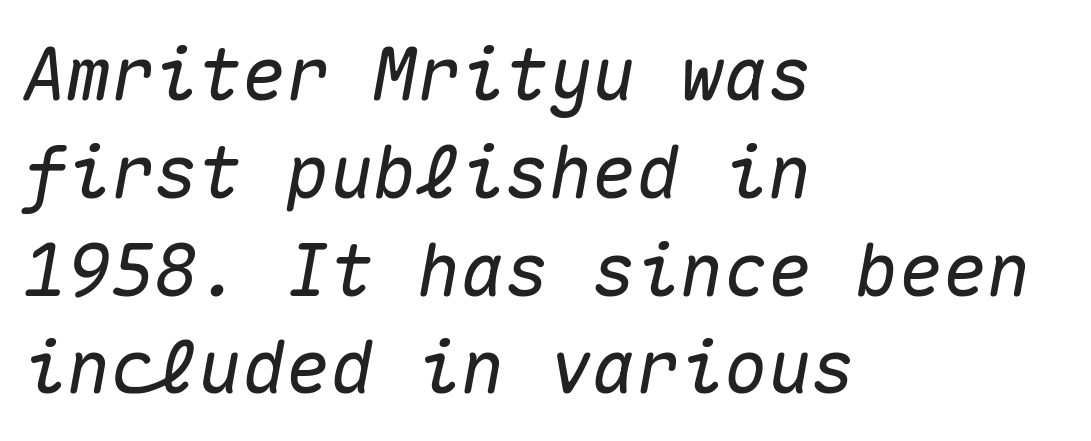
The image shows 73 px text type, italic (leaning right), monospaced; set left-aligned, normal line spacing (1.34x), normal letter spacing, not underlined; medium stroke contrast and a medium x-height.
